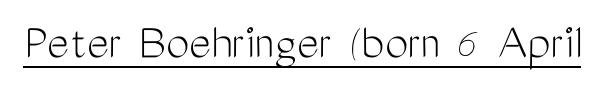
The image shows 52 px light, condensed sans-serif type, upright; set normal letter spacing, underlined; medium stroke contrast and a medium x-height.
